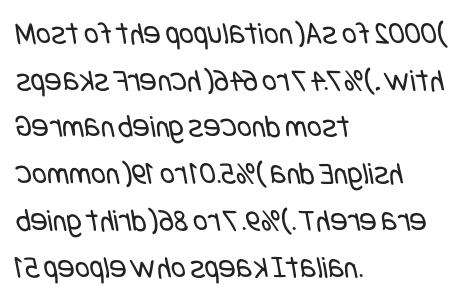
{"serif": "no", "bold": "no", "weight": "regular", "width": "condensed", "stroke_contrast": "low", "x_height": "large", "underline": "no", "align": "left", "line_spacing": "normal", "line_spacing_ratio": 1.46, "letter_spacing": "normal", "letter_spacing_em": 0.0, "glyph_px": 32}
